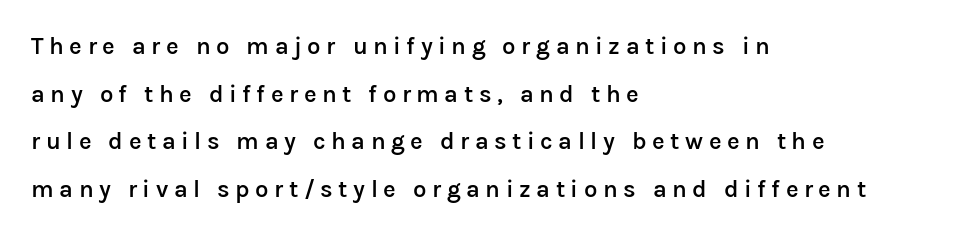
Q: Is the text bold? A: Semi-bold.
Q: Is the text italic (slanted)? A: No, it is upright.
Q: Is the text underlined? A: No.
Q: How is the paragraph aligned? A: Left-aligned.
Q: Is the spacing between letters normal or unusually wide? A: Unusually wide.
Q: Is the spacing between lines tight, normal or loose? A: Loose.
